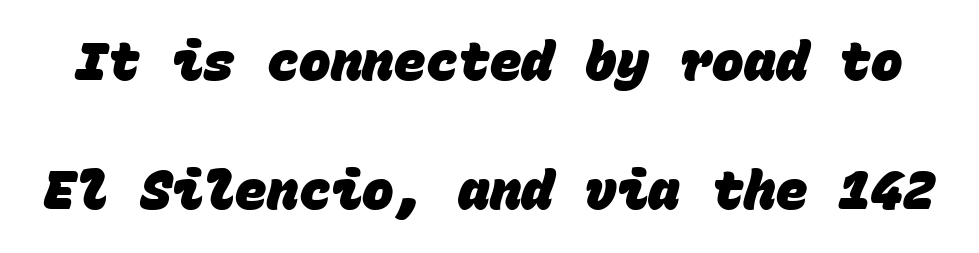
The image shows 53 px heavy sans-serif type, monospaced; set loose line spacing (2.44x), normal letter spacing, not underlined; low stroke contrast and a large x-height.
